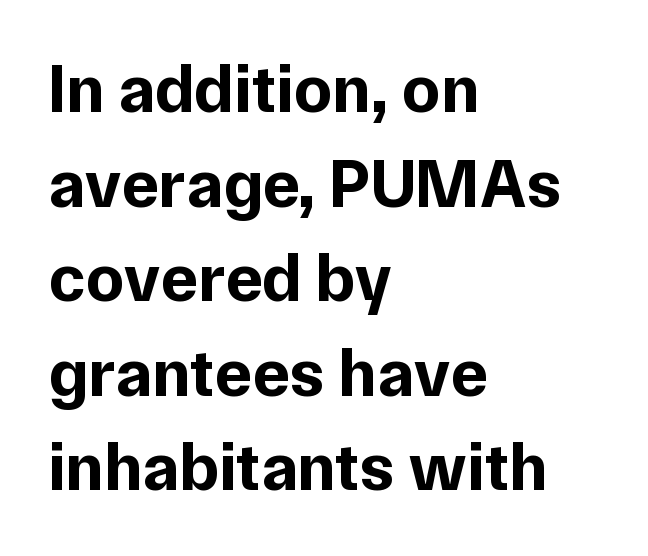
Q: Is the text bold? A: Yes.
Q: Is the text italic (slanted)? A: No, it is upright.
Q: Is the typeface a serif or a sans-serif typeface? A: Sans-serif.
Q: Is the text underlined? A: No.
Q: How is the paragraph aligned? A: Left-aligned.
Q: Is the spacing between letters normal or unusually wide? A: Normal.
Q: Is the spacing between lines tight, normal or loose? A: Normal.
Q: Width (condensed, normal, or wide)? A: Normal.
Q: Stroke contrast? A: Low.
Q: x-height? A: Medium.
Q: Monospaced? A: No.
